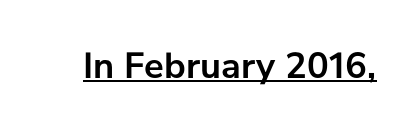
Q: Is the text bold? A: Yes.
Q: Is the text italic (slanted)? A: No, it is upright.
Q: Is the typeface a serif or a sans-serif typeface? A: Sans-serif.
Q: Is the text underlined? A: Yes.
Q: Is the spacing between letters normal or unusually wide? A: Normal.
Q: Width (condensed, normal, or wide)? A: Normal.
Q: Stroke contrast? A: Low.
Q: x-height? A: Medium.
Q: Monospaced? A: No.
